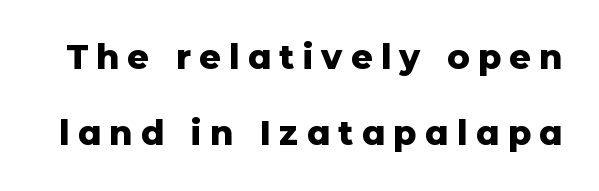
Nobody drew a line under any word here. The axis of the letterforms is exactly vertical. A typesetter would call this proportional, since set widths differ per character. Successive baselines arrive slowly, with a big drop between each.
